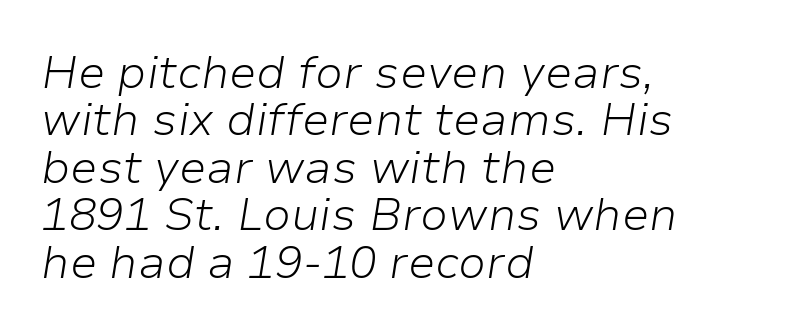
The rag falls on the right side of this text block. Decoration check: the copy has no underline. Leading is clearly below the norm, producing a dense column. How are the letters spaced? Ordinarily, with no added tracking.
